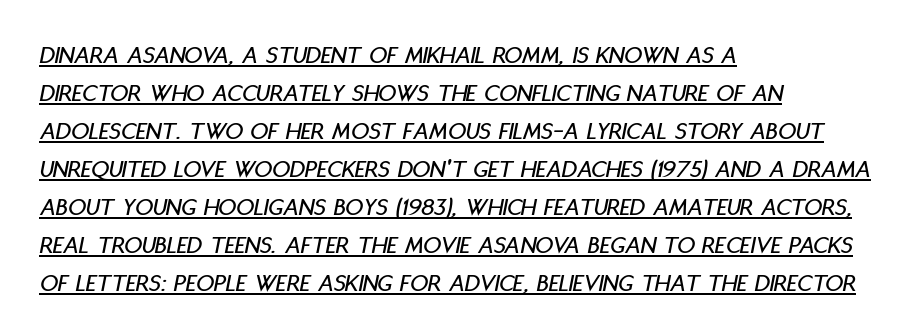
The lettering is marked with a stroke running underneath it. These lines stack with their left ends in a neat column. The rendering keeps characters at their native spacing. This sample uses an oblique cut, with every glyph tilted off the vertical. The designer left line spacing at the default.
